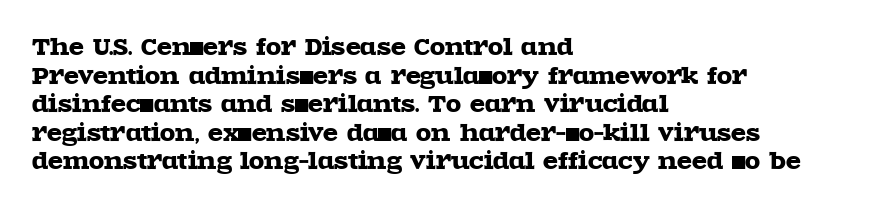
{"italic": "no", "underline": "no", "align": "left", "line_spacing": "normal", "line_spacing_ratio": 1.3, "letter_spacing": "normal", "letter_spacing_em": 0.0, "glyph_px": 22}
